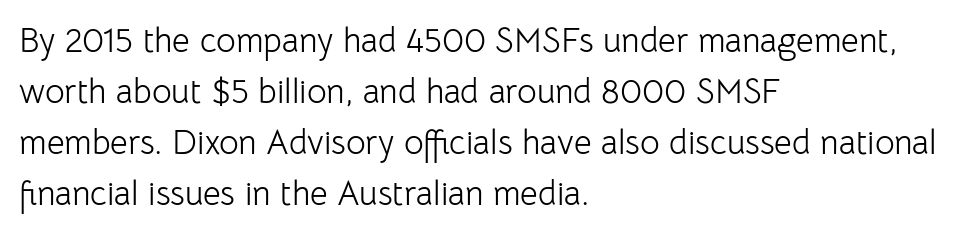
{"serif": "no", "italic": "no", "bold": "no", "weight": "light", "width": "normal", "stroke_contrast": "low", "x_height": "medium", "monospaced": "no", "underline": "no", "align": "left", "line_spacing": "normal", "line_spacing_ratio": 1.5, "letter_spacing": "normal", "letter_spacing_em": 0.0, "glyph_px": 34}
